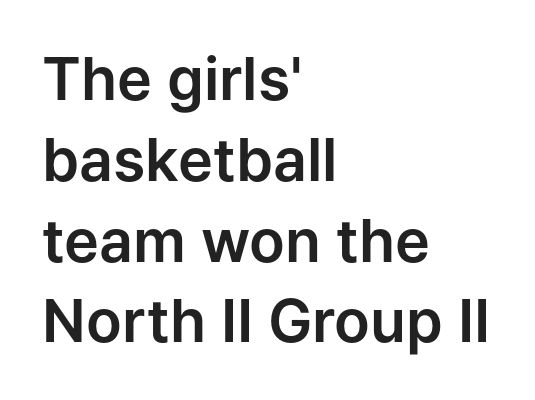
The image shows 59 px sans-serif type, upright; set left-aligned, normal line spacing (1.37x), normal letter spacing, not underlined; low stroke contrast and a medium x-height.
